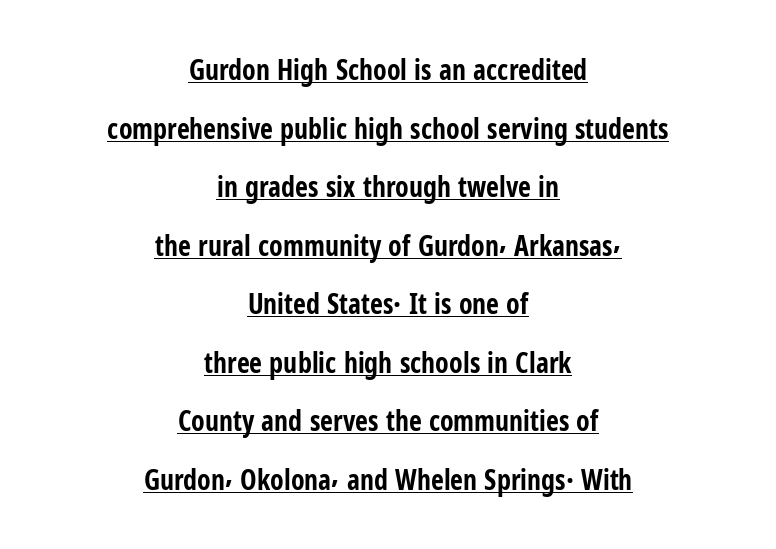
Q: Is the text bold? A: Yes.
Q: Is the text italic (slanted)? A: No, it is upright.
Q: Is the typeface a serif or a sans-serif typeface? A: Sans-serif.
Q: Is the text underlined? A: Yes.
Q: How is the paragraph aligned? A: Centered.
Q: Is the spacing between letters normal or unusually wide? A: Normal.
Q: Is the spacing between lines tight, normal or loose? A: Loose.
Q: Width (condensed, normal, or wide)? A: Condensed.
Q: Stroke contrast? A: Low.
Q: x-height? A: Medium.
Q: Monospaced? A: No.
